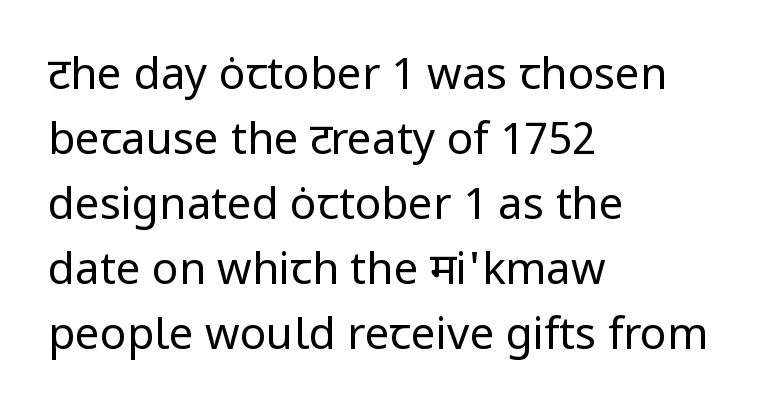
Q: Is the text bold? A: No.
Q: Is the text italic (slanted)? A: No, it is upright.
Q: Is the typeface a serif or a sans-serif typeface? A: Sans-serif.
Q: Is the text underlined? A: No.
Q: How is the paragraph aligned? A: Left-aligned.
Q: Is the spacing between letters normal or unusually wide? A: Normal.
Q: Is the spacing between lines tight, normal or loose? A: Normal.
Q: Width (condensed, normal, or wide)? A: Normal.
Q: Stroke contrast? A: Low.
Q: x-height? A: Medium.
Q: Monospaced? A: No.
